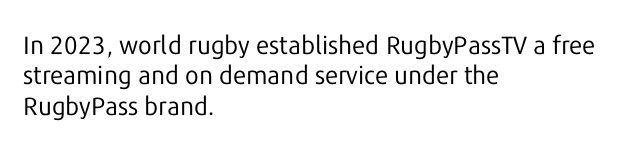
The image shows 25 px text type, upright; set left-aligned, line spacing 1.22x, normal letter spacing, not underlined.
